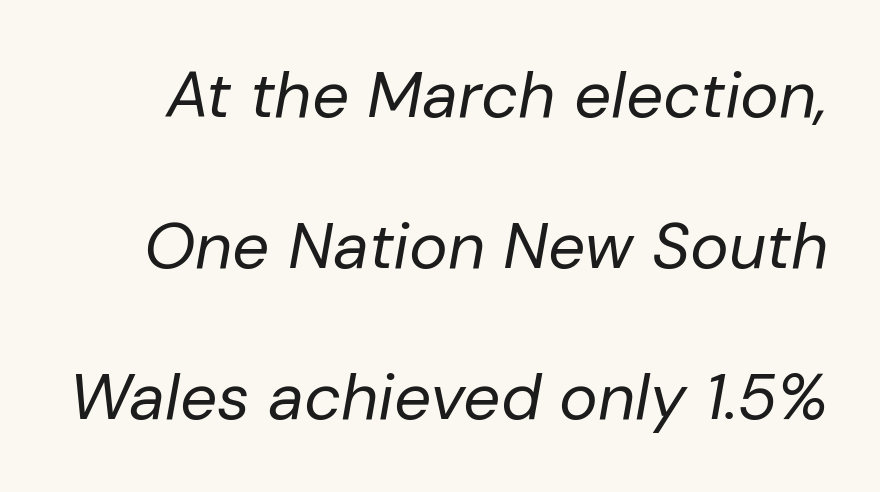
Q: Is the text bold? A: No.
Q: Is the text italic (slanted)? A: Yes, it leans right by about 10 degrees.
Q: Is the text underlined? A: No.
Q: Is the spacing between letters normal or unusually wide? A: Normal.
Q: Is the spacing between lines tight, normal or loose? A: Loose.
Q: Width (condensed, normal, or wide)? A: Normal.
Q: Stroke contrast? A: Low.
Q: x-height? A: Medium.
Q: Monospaced? A: No.
